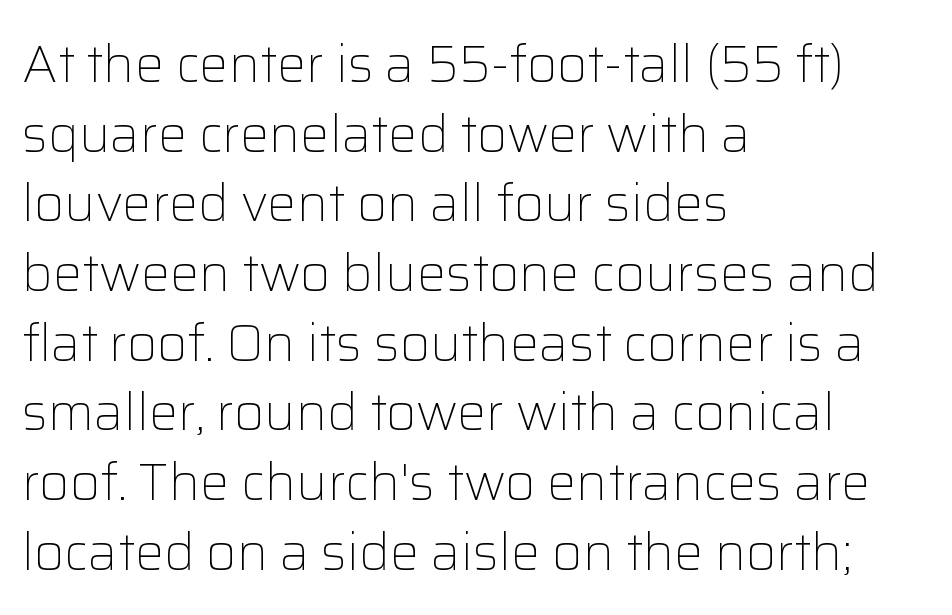
Q: Is the text bold? A: No.
Q: Is the text italic (slanted)? A: No, it is upright.
Q: Is the typeface a serif or a sans-serif typeface? A: Sans-serif.
Q: Is the text underlined? A: No.
Q: How is the paragraph aligned? A: Left-aligned.
Q: Is the spacing between letters normal or unusually wide? A: Normal.
Q: Is the spacing between lines tight, normal or loose? A: Normal.
Q: Width (condensed, normal, or wide)? A: Normal.
Q: Stroke contrast? A: Low.
Q: x-height? A: Medium.
Q: Monospaced? A: No.
